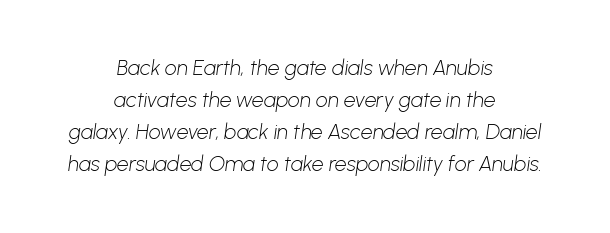
The image shows 21 px text type; set centered, normal line spacing (1.53x), normal letter spacing, not underlined.
